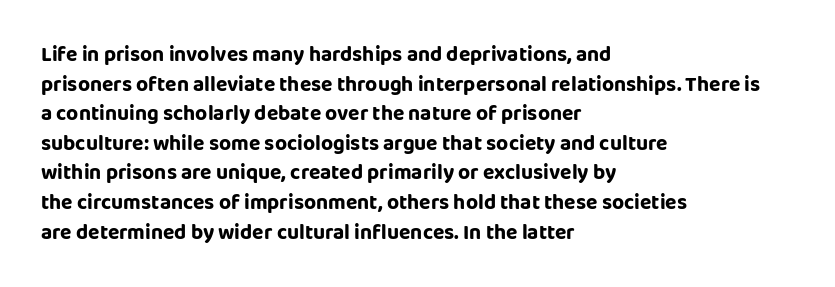
{"italic": "no", "underline": "no", "align": "left", "line_spacing": "normal", "line_spacing_ratio": 1.41, "letter_spacing": "normal", "letter_spacing_em": 0.0, "glyph_px": 21}
